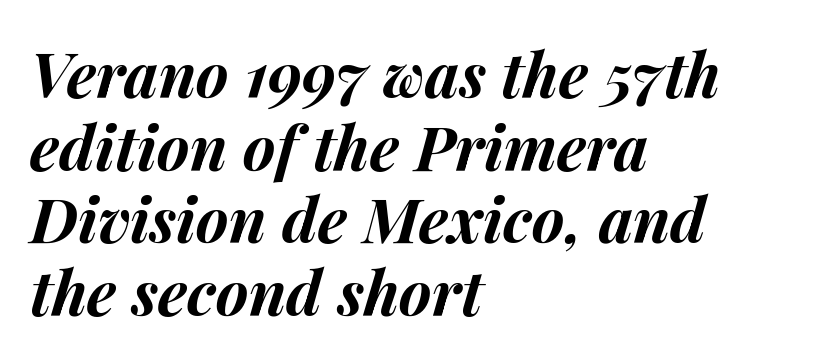
Q: Is the text bold? A: Yes.
Q: Is the text italic (slanted)? A: Yes, it leans right by about 14 degrees.
Q: Is the text underlined? A: No.
Q: How is the paragraph aligned? A: Left-aligned.
Q: Is the spacing between letters normal or unusually wide? A: Normal.
Q: Width (condensed, normal, or wide)? A: Normal.
Q: Stroke contrast? A: Medium.
Q: x-height? A: Medium.
Q: Monospaced? A: No.
